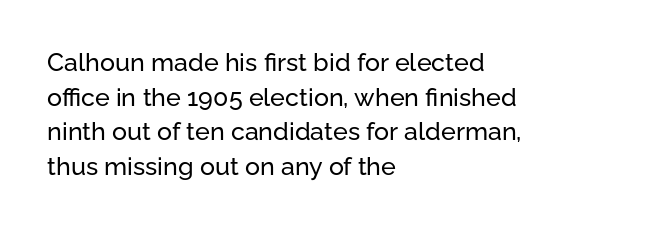
Has an underline been added? It has not. Observe the ordinary spacing: letters are neighbours, not strangers. What's the leading like? Ordinary, nothing unusual. Reading down the block, your eye returns to a fixed left position each line. Every character sits straight up, as roman type does.
